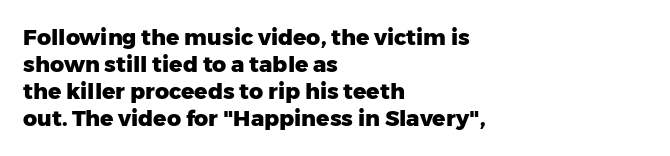
The image shows 22 px bold type, upright; set left-aligned, line spacing 1.23x, normal letter spacing, not underlined.
